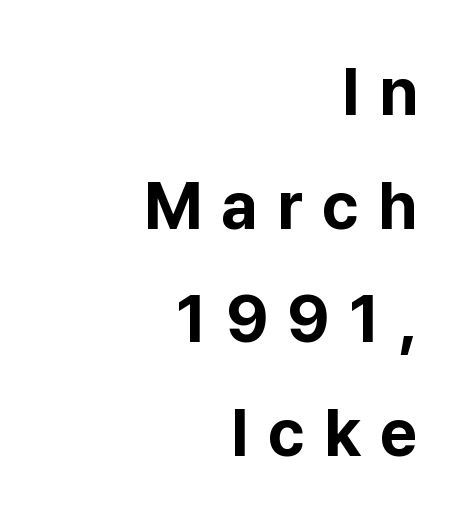
{"serif": "no", "italic": "no", "bold": "yes", "weight": "bold", "width": "normal", "stroke_contrast": "low", "x_height": "medium", "monospaced": "no", "underline": "no", "align": "right", "line_spacing_ratio": 1.72, "letter_spacing": "wide", "letter_spacing_em": 0.29, "glyph_px": 66}
